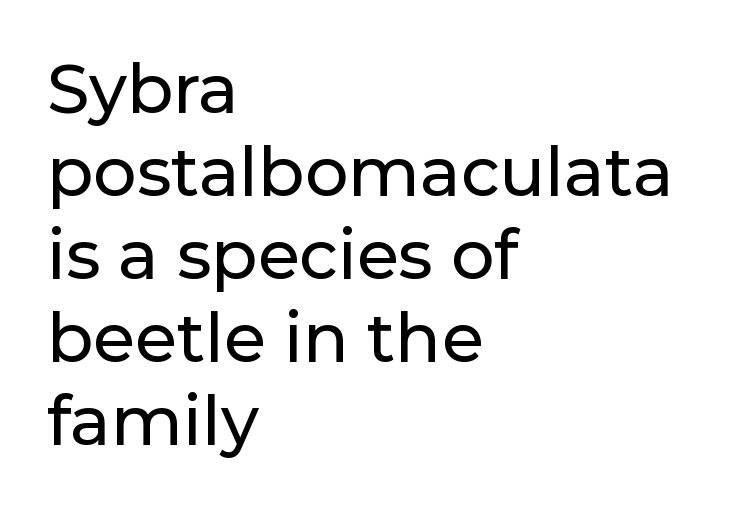
{"serif": "no", "italic": "no", "width": "normal", "stroke_contrast": "low", "x_height": "medium", "monospaced": "no", "underline": "no", "align": "left", "line_spacing_ratio": 1.22, "letter_spacing": "normal", "letter_spacing_em": 0.0, "glyph_px": 68}
